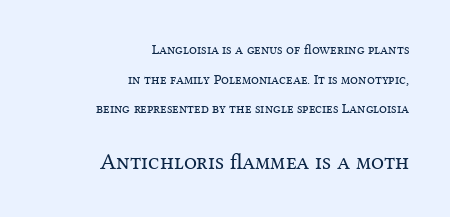
Q: Is the text bold? A: No.
Q: Is the text italic (slanted)? A: No, it is upright.
Q: Is the text underlined? A: No.
Q: How is the paragraph aligned? A: Right-aligned.
Q: Is the spacing between letters normal or unusually wide? A: Normal.
Q: Is the spacing between lines tight, normal or loose? A: Loose.
Q: Which block of text is set in a larger size, the first (top) or the second (bottom)? A: The second (bottom) one.
